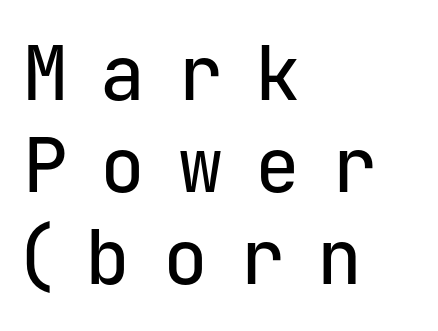
Q: Is the text italic (slanted)? A: No, it is upright.
Q: Is the typeface a serif or a sans-serif typeface? A: Sans-serif.
Q: Is the text underlined? A: No.
Q: How is the paragraph aligned? A: Left-aligned.
Q: Is the spacing between letters normal or unusually wide? A: Unusually wide.
Q: Width (condensed, normal, or wide)? A: Normal.
Q: Stroke contrast? A: Low.
Q: x-height? A: Medium.
Q: Monospaced? A: Yes.
